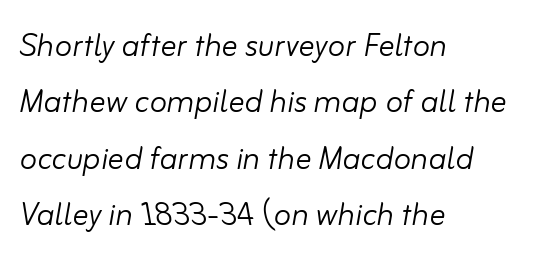
Q: Is the text bold? A: No.
Q: Is the text italic (slanted)? A: Yes, it leans right by about 10 degrees.
Q: Is the text underlined? A: No.
Q: How is the paragraph aligned? A: Left-aligned.
Q: Is the spacing between letters normal or unusually wide? A: Normal.
Q: Is the spacing between lines tight, normal or loose? A: Normal.
Q: Width (condensed, normal, or wide)? A: Normal.
Q: Stroke contrast? A: Low.
Q: x-height? A: Small.
Q: Monospaced? A: No.
